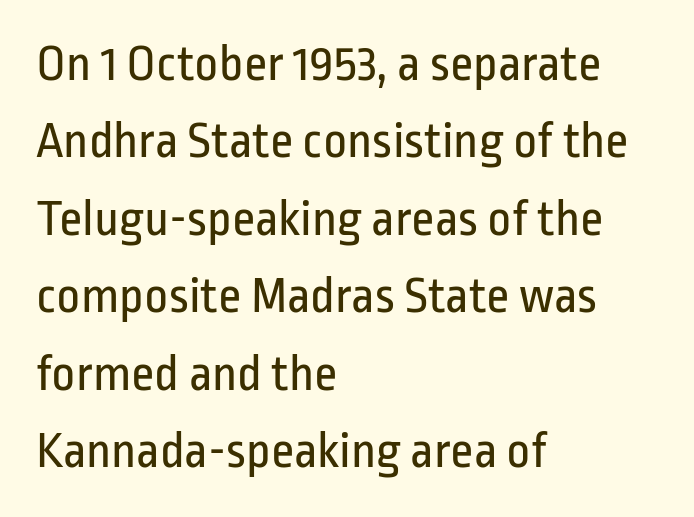
Q: Is the text bold? A: No.
Q: Is the text italic (slanted)? A: No, it is upright.
Q: Is the typeface a serif or a sans-serif typeface? A: Sans-serif.
Q: Is the text underlined? A: No.
Q: How is the paragraph aligned? A: Left-aligned.
Q: Is the spacing between letters normal or unusually wide? A: Normal.
Q: Is the spacing between lines tight, normal or loose? A: Normal.
Q: Width (condensed, normal, or wide)? A: Condensed.
Q: Stroke contrast? A: Low.
Q: x-height? A: Medium.
Q: Monospaced? A: No.
